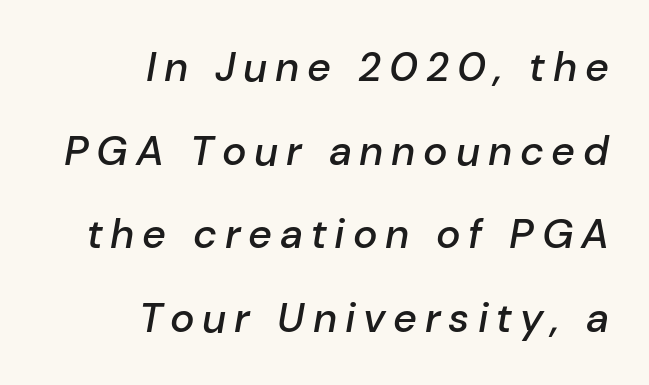
The image shows 41 px semibold type, italic (leaning right); set right-aligned, loose line spacing (2.04x), not underlined; low stroke contrast and a medium x-height.
